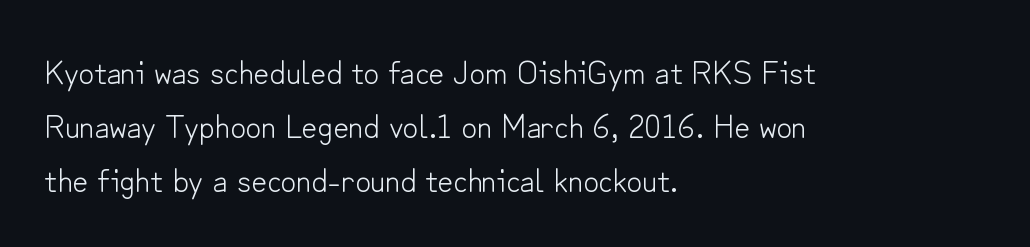
{"serif": "no", "italic": "no", "bold": "no", "weight": "light", "width": "normal", "stroke_contrast": "low", "x_height": "small", "monospaced": "no", "underline": "no", "align": "left", "line_spacing": "normal", "line_spacing_ratio": 1.59, "letter_spacing": "normal", "letter_spacing_em": 0.0, "glyph_px": 34}
